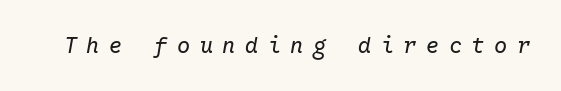
{"italic": "yes", "lean": "right", "slant_degrees": 10, "bold": "no", "underline": "no", "letter_spacing": "wide", "letter_spacing_em": 0.43, "glyph_px": 22}
